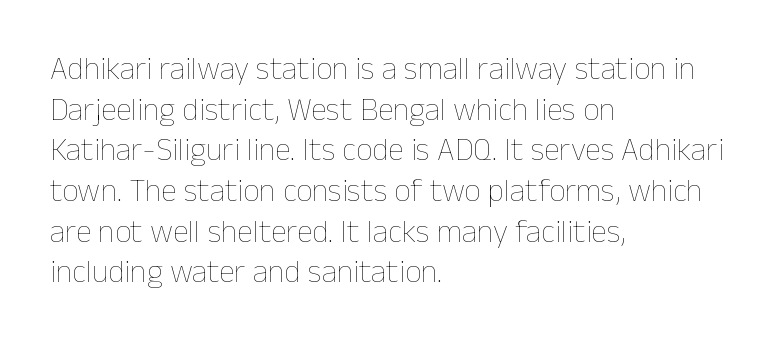
Designer's note — italics off, roman on. Weight class: somewhere from thin through regular. The zone under the glyphs is completely vacant. Observe the ordinary spacing: letters are neighbours, not strangers. The passage shown stacks its lines at a standard gap.
